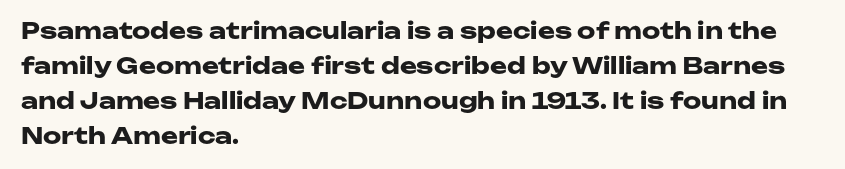
The image shows 23 px bold type, upright; set left-aligned, normal line spacing (1.52x), normal letter spacing, not underlined.
